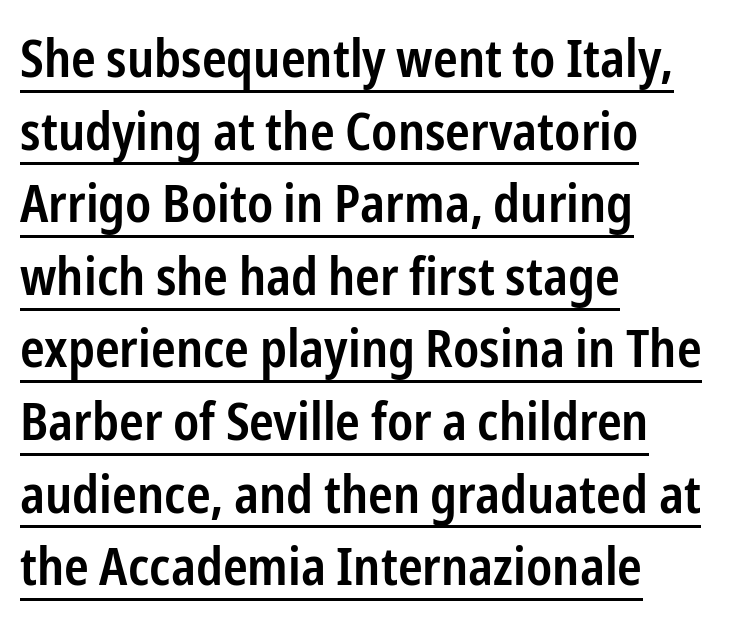
The image shows 53 px semibold, condensed sans-serif type, upright; set left-aligned, normal line spacing (1.37x), normal letter spacing, underlined; low stroke contrast and a medium x-height.
